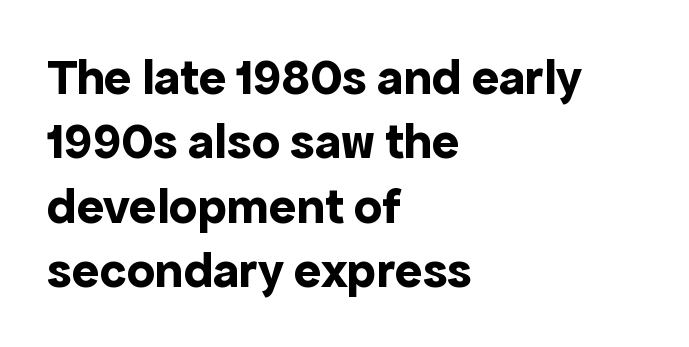
The image shows 51 px bold sans-serif type, upright; set left-aligned, normal line spacing (1.26x), normal letter spacing, not underlined; a medium x-height.
